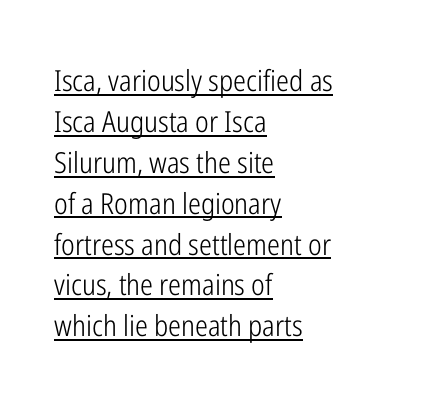
Q: Is the text bold? A: No.
Q: Is the text italic (slanted)? A: No, it is upright.
Q: Is the typeface a serif or a sans-serif typeface? A: Sans-serif.
Q: Is the text underlined? A: Yes.
Q: How is the paragraph aligned? A: Left-aligned.
Q: Is the spacing between letters normal or unusually wide? A: Normal.
Q: Is the spacing between lines tight, normal or loose? A: Normal.
Q: Width (condensed, normal, or wide)? A: Condensed.
Q: Stroke contrast? A: Low.
Q: x-height? A: Medium.
Q: Monospaced? A: No.
